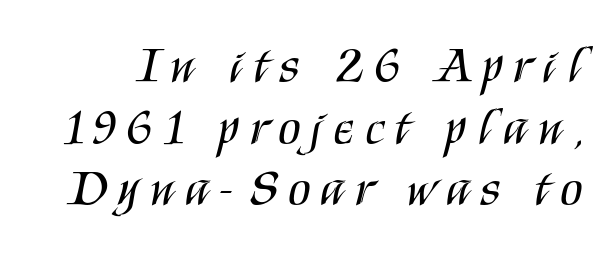
{"serif": "no", "bold": "no", "weight": "regular", "width": "condensed", "stroke_contrast": "medium", "x_height": "large", "monospaced": "no", "underline": "no", "line_spacing_ratio": 1.21, "letter_spacing": "wide", "letter_spacing_em": 0.23, "glyph_px": 51}
